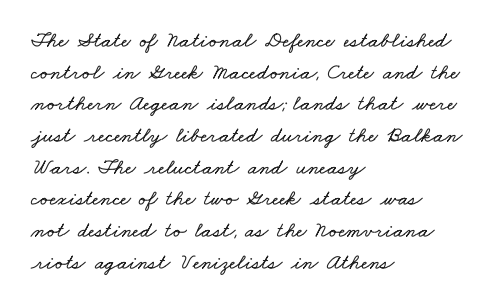
The image shows 22 px text type; set left-aligned, normal line spacing (1.44x), normal letter spacing, not underlined.
